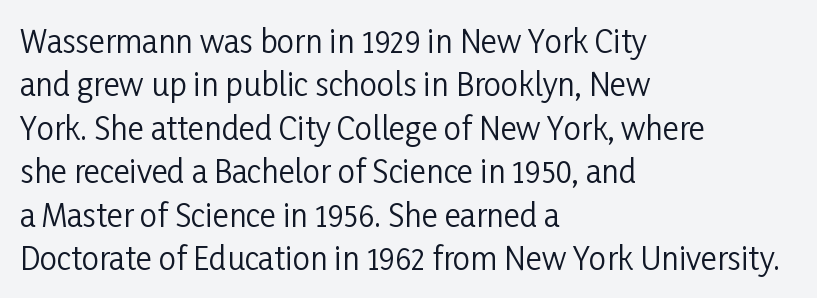
Heaviness? Minimal to ordinary, like unemphasized prose. This sample has the flowing, uneven cadence of proportional lettering. Alignment: flush left. Ascenders rise straight up at ninety degrees. The type family on display is of the sans-serif kind. Baseline-to-baseline distance is the conventional proportion of letter height.
